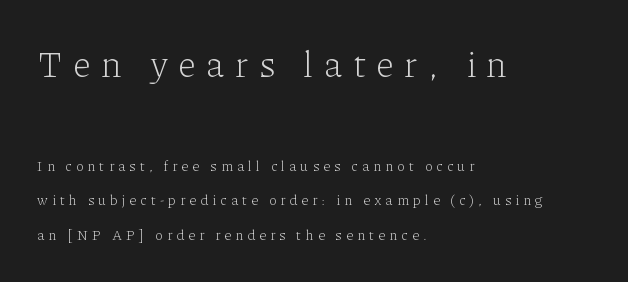
Does the lettering tilt? It doesn't — this is upright. The type family on display is of the serif kind. These lines are rendered in a variable-pitch font. Someone cranked the tracking dial way up on this one.
